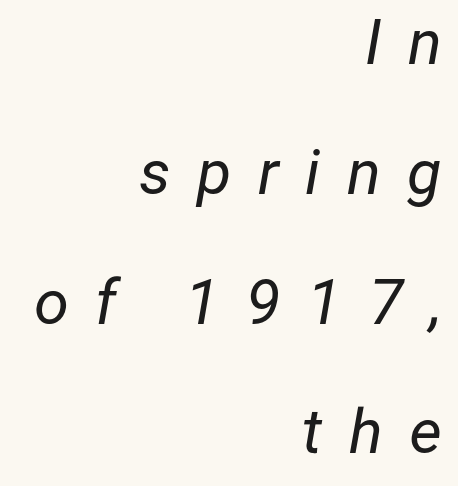
{"italic": "yes", "lean": "right", "slant_degrees": 12, "bold": "no", "weight": "regular", "width": "normal", "stroke_contrast": "low", "x_height": "medium", "monospaced": "no", "underline": "no", "align": "right", "line_spacing": "loose", "line_spacing_ratio": 2.06, "letter_spacing": "wide", "letter_spacing_em": 0.42, "glyph_px": 63}
